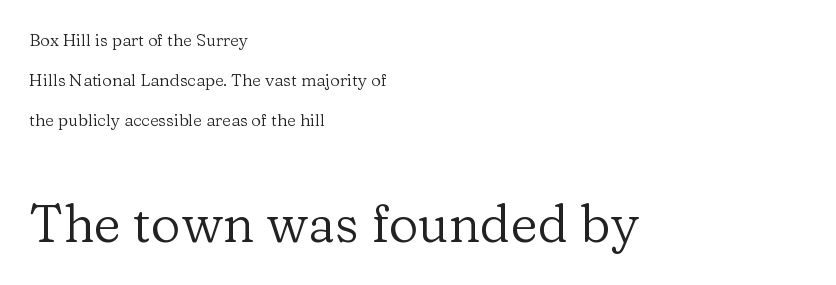
Honestly, there is no underline to notice here at all. Students, observe: this is what heavily led, spacious text looks like. This sample has the flowing, uneven cadence of proportional lettering. Each word holds together tightly as a unit, with standard inter-letter gaps.
